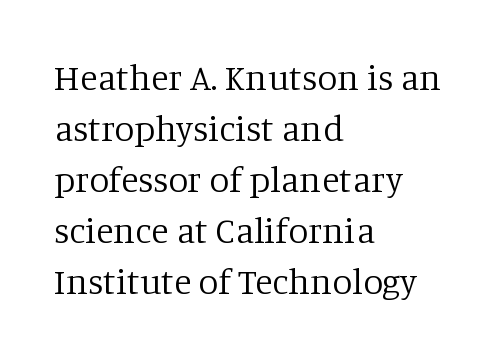
Q: Is the text bold? A: No.
Q: Is the text italic (slanted)? A: No, it is upright.
Q: Is the typeface a serif or a sans-serif typeface? A: Serif.
Q: Is the text underlined? A: No.
Q: How is the paragraph aligned? A: Left-aligned.
Q: Is the spacing between letters normal or unusually wide? A: Normal.
Q: Is the spacing between lines tight, normal or loose? A: Normal.
Q: Width (condensed, normal, or wide)? A: Normal.
Q: Stroke contrast? A: Low.
Q: x-height? A: Large.
Q: Monospaced? A: No.
